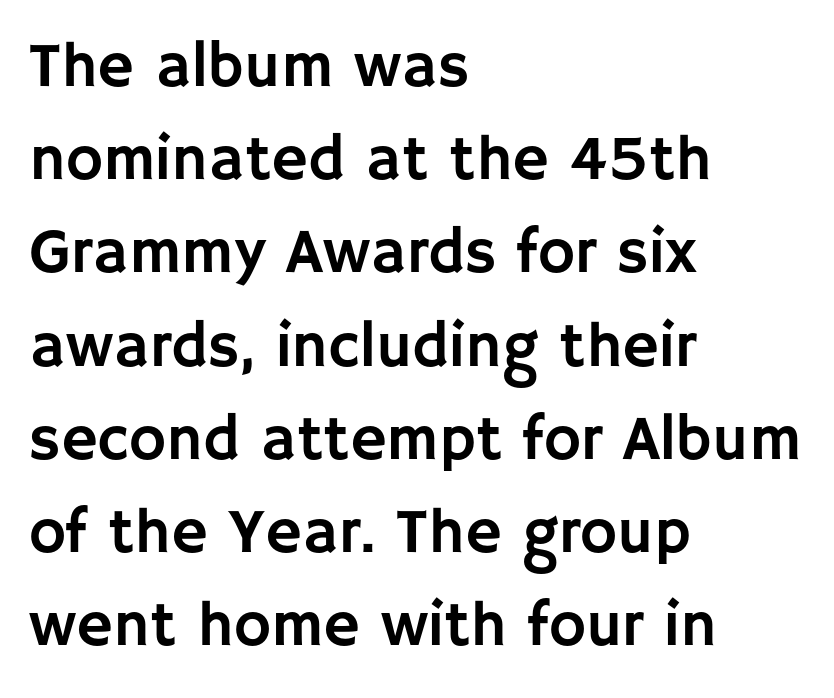
These lines were composed using upright roman letters. Normally led — the rows are evenly, conventionally spaced. The string is rendered with underlining switched off. Short and long lines alike share a common starting point at left. Compared with typical body copy, the letter spacing here is the same. The rendering uses natural spacing where letterforms have individual widths.
